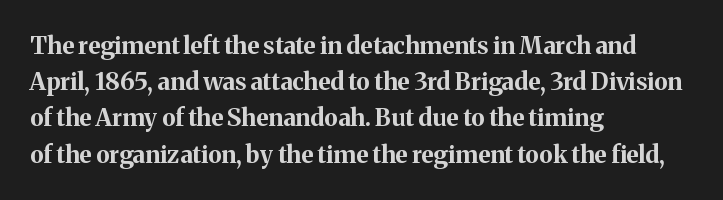
The vertical gap from one line to the next is medium. In terms of posture, this sample is upright. Look at the stroke-to-counter ratio: heavy, a bold. Clear beneath every line of the passage. Casual observation: everything's shoved over to the left. You could call the tracking neutral — neither tight nor loose.
